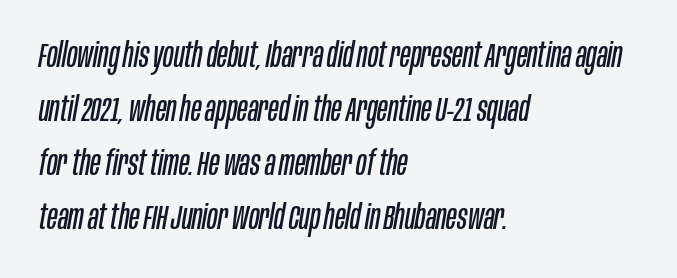
The image shows 34 px regular-weight, condensed type, italic (leaning right); set left-aligned, normal line spacing (1.59x), normal letter spacing, not underlined; low stroke contrast and a large x-height.
